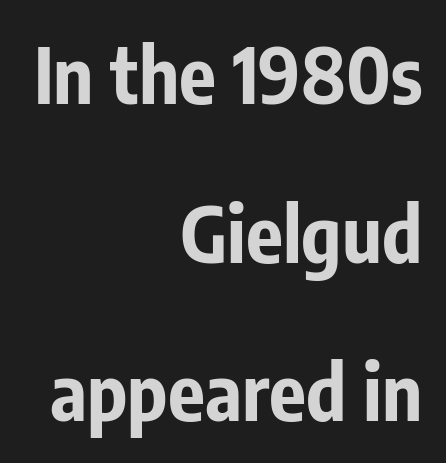
The image shows 77 px bold, condensed sans-serif type, upright; set right-aligned, loose line spacing (2.06x), normal letter spacing, not underlined; low stroke contrast and a medium x-height.
